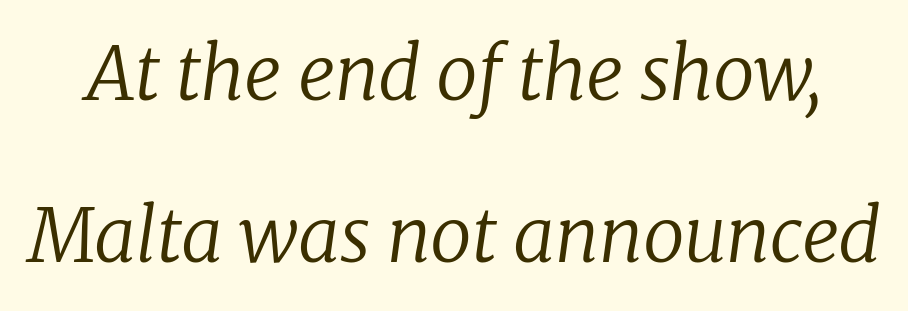
The image shows 74 px regular-weight serif type, italic (leaning right); set loose line spacing (2.19x), normal letter spacing, not underlined; low stroke contrast and a medium x-height.
